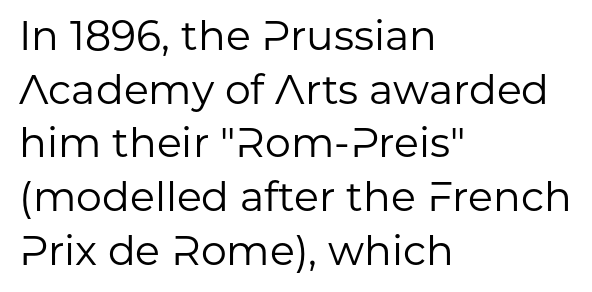
Q: Is the text bold? A: No.
Q: Is the text italic (slanted)? A: No, it is upright.
Q: Is the typeface a serif or a sans-serif typeface? A: Sans-serif.
Q: Is the text underlined? A: No.
Q: How is the paragraph aligned? A: Left-aligned.
Q: Is the spacing between letters normal or unusually wide? A: Normal.
Q: Is the spacing between lines tight, normal or loose? A: Normal.
Q: Width (condensed, normal, or wide)? A: Normal.
Q: Stroke contrast? A: Low.
Q: x-height? A: Medium.
Q: Monospaced? A: No.
